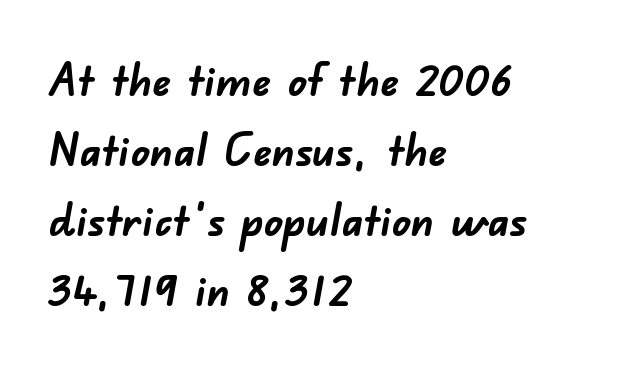
The image shows 46 px semibold sans-serif type; set left-aligned, normal line spacing (1.52x), normal letter spacing, not underlined; low stroke contrast and a small x-height.
